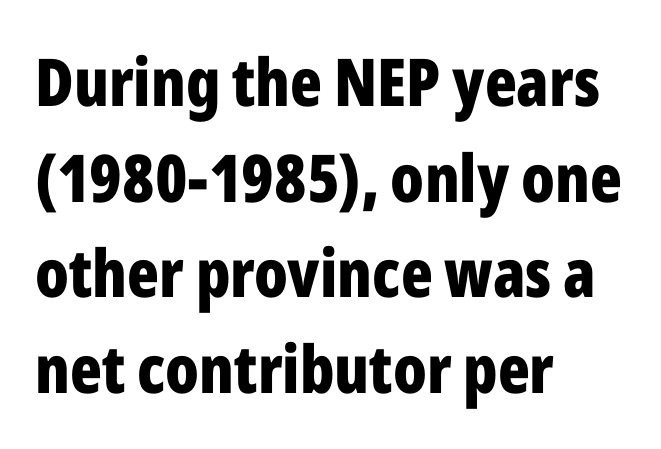
No italicization has been applied; the sample stays upright. The rendering uses natural spacing where letterforms have individual widths. Notice how descenders clear the ascenders below comfortably — that's standard leading. Underlining? Definitely not there.
